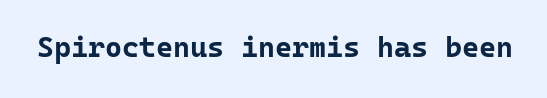
The image shows 29 px bold sans-serif type, upright, monospaced; set normal letter spacing, not underlined; low stroke contrast and a medium x-height.
